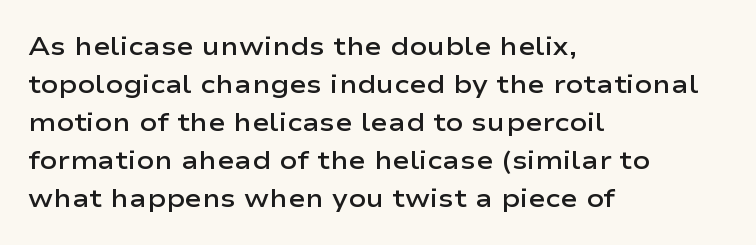
Q: Is the text bold? A: Semi-bold.
Q: Is the text italic (slanted)? A: No, it is upright.
Q: Is the text underlined? A: No.
Q: How is the paragraph aligned? A: Left-aligned.
Q: Is the spacing between letters normal or unusually wide? A: Normal.
Q: Is the spacing between lines tight, normal or loose? A: Normal.
